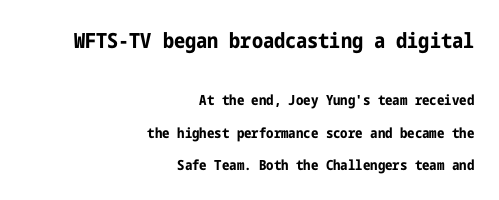
{"italic": "no", "bold": "yes", "underline": "no", "align": "right", "line_spacing": "loose", "line_spacing_ratio": 2.31, "letter_spacing": "normal", "letter_spacing_em": 0.0, "larger_block": "first", "size_ratio": 1.5, "glyph_px": 21}
